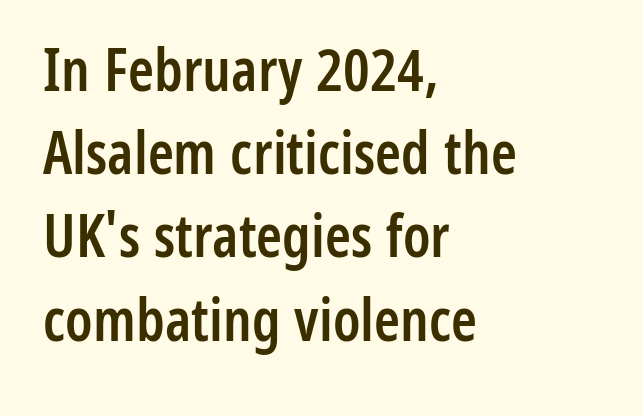
Q: Is the text bold? A: Semi-bold.
Q: Is the text italic (slanted)? A: No, it is upright.
Q: Is the typeface a serif or a sans-serif typeface? A: Sans-serif.
Q: Is the text underlined? A: No.
Q: How is the paragraph aligned? A: Left-aligned.
Q: Is the spacing between letters normal or unusually wide? A: Normal.
Q: Is the spacing between lines tight, normal or loose? A: Normal.
Q: Width (condensed, normal, or wide)? A: Condensed.
Q: Stroke contrast? A: Low.
Q: x-height? A: Medium.
Q: Monospaced? A: No.
